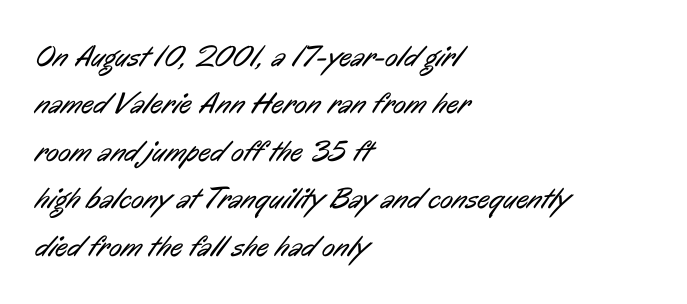
The image shows 30 px regular-weight, condensed sans-serif type; set left-aligned, normal line spacing (1.58x), normal letter spacing, not underlined; low stroke contrast and a medium x-height.
